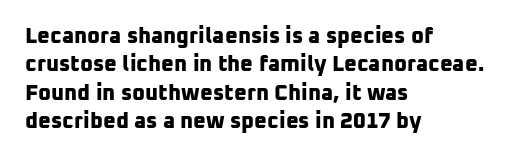
The image shows 22 px bold type; set left-aligned, normal line spacing (1.29x), normal letter spacing, not underlined.
